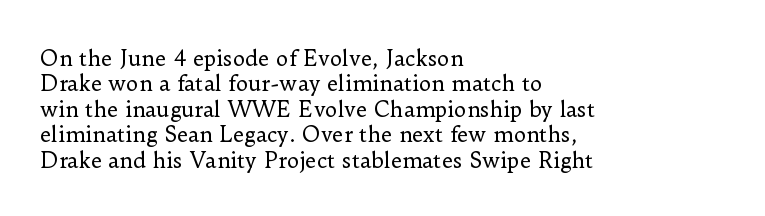
{"italic": "no", "bold": "no", "underline": "no", "align": "left", "line_spacing_ratio": 1.21, "letter_spacing": "normal", "letter_spacing_em": 0.0, "glyph_px": 21}
